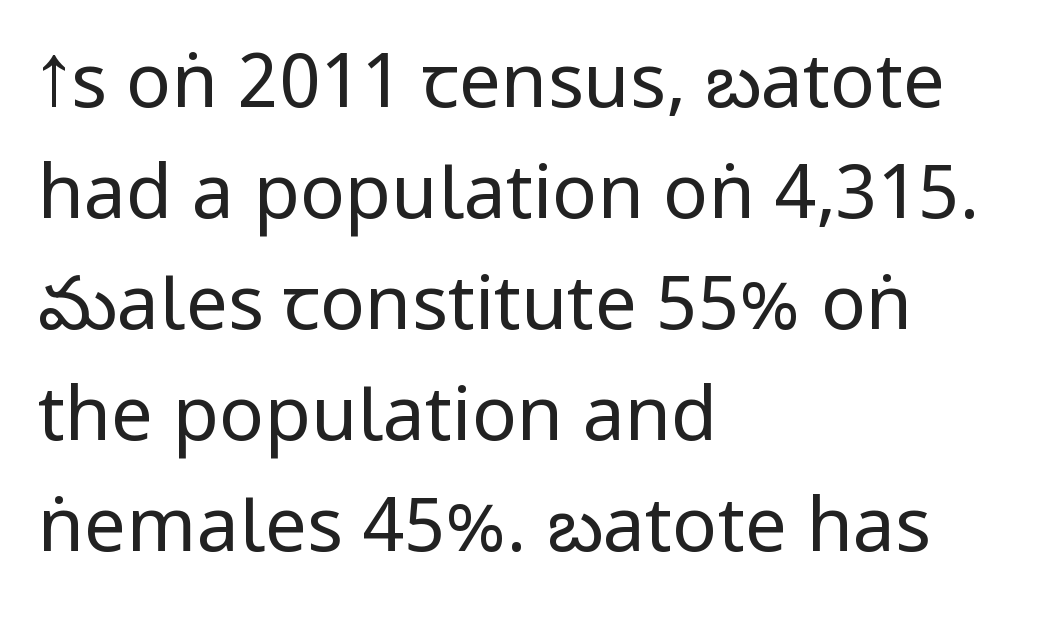
The image shows 75 px regular-weight, condensed sans-serif type, upright; set left-aligned, normal line spacing (1.48x), normal letter spacing, not underlined; low stroke contrast and a large x-height.
